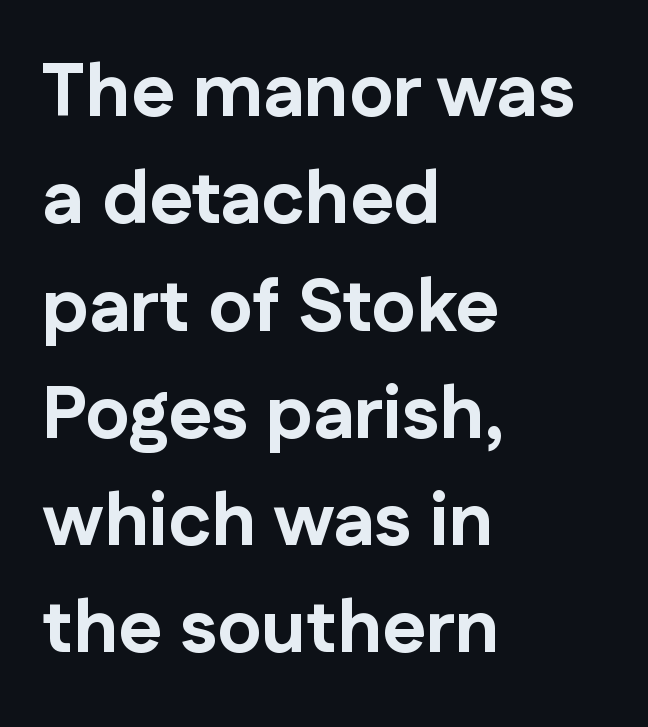
{"serif": "no", "italic": "no", "bold": "yes", "weight": "bold", "width": "normal", "stroke_contrast": "low", "x_height": "medium", "monospaced": "no", "underline": "no", "align": "left", "line_spacing": "normal", "line_spacing_ratio": 1.45, "letter_spacing": "normal", "letter_spacing_em": 0.0, "glyph_px": 74}
